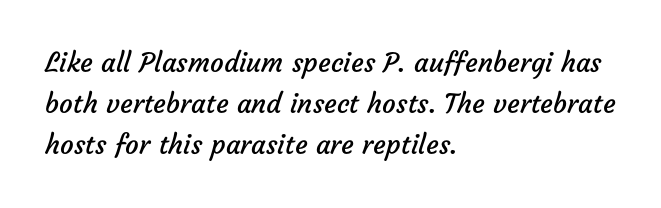
{"bold": "no", "underline": "no", "align": "left", "line_spacing": "normal", "line_spacing_ratio": 1.52, "letter_spacing": "normal", "letter_spacing_em": 0.0, "glyph_px": 27}
